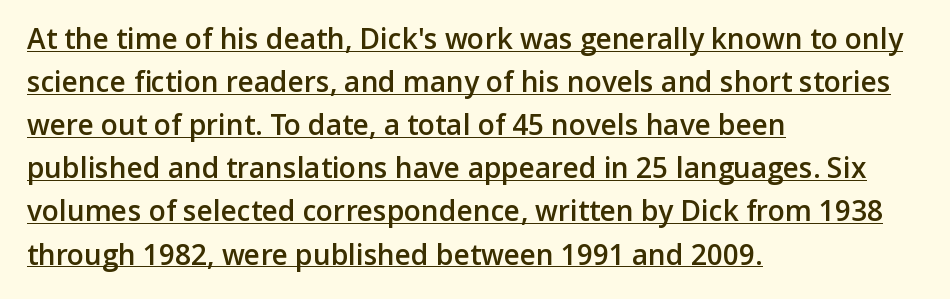
The image shows 28 px semibold sans-serif type, upright; set left-aligned, normal line spacing (1.54x), normal letter spacing, underlined; low stroke contrast and a medium x-height.
